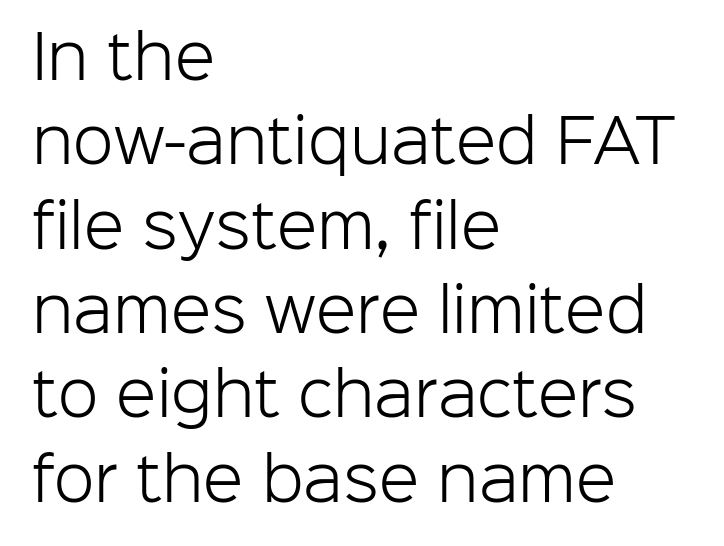
{"serif": "no", "italic": "no", "bold": "no", "weight": "light", "width": "normal", "stroke_contrast": "low", "x_height": "medium", "monospaced": "no", "underline": "no", "align": "left", "line_spacing": "normal", "line_spacing_ratio": 1.43, "letter_spacing": "normal", "letter_spacing_em": 0.0, "glyph_px": 59}
